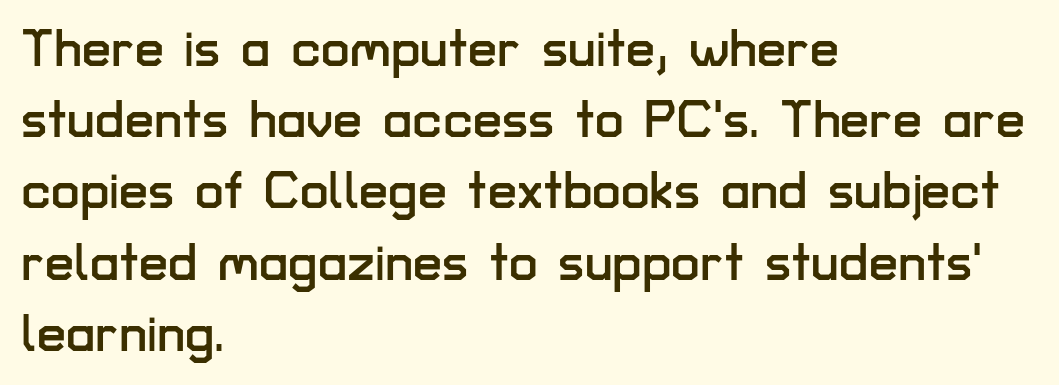
Q: Is the text italic (slanted)? A: No, it is upright.
Q: Is the typeface a serif or a sans-serif typeface? A: Sans-serif.
Q: Is the text underlined? A: No.
Q: How is the paragraph aligned? A: Left-aligned.
Q: Is the spacing between letters normal or unusually wide? A: Normal.
Q: Is the spacing between lines tight, normal or loose? A: Normal.
Q: Width (condensed, normal, or wide)? A: Normal.
Q: Stroke contrast? A: Low.
Q: x-height? A: Medium.
Q: Monospaced? A: No.
